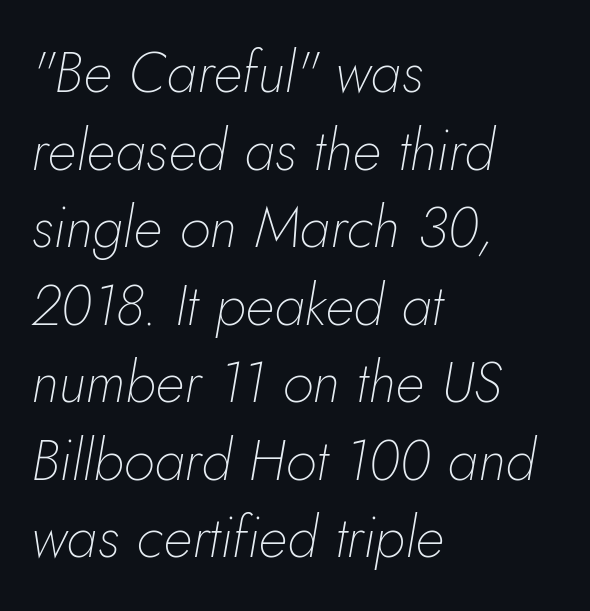
{"italic": "yes", "lean": "right", "slant_degrees": 5, "bold": "no", "weight": "thin", "width": "normal", "stroke_contrast": "low", "x_height": "small", "monospaced": "no", "underline": "no", "align": "left", "line_spacing": "normal", "line_spacing_ratio": 1.36, "letter_spacing": "normal", "letter_spacing_em": 0.0, "glyph_px": 57}
